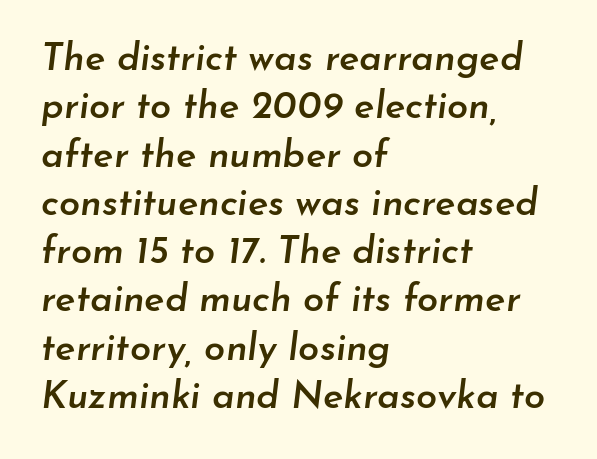
This block has exactly the height ordinary leading produces. Is the type slanted? Yes — the strokes lean at a clear angle. Caption: multi-line text, flush left, ragged right. The tracking reads as untouched default to a designer's eye. Is the type bold? Partly — it's a semibold, heavier than regular but not fully bold.
